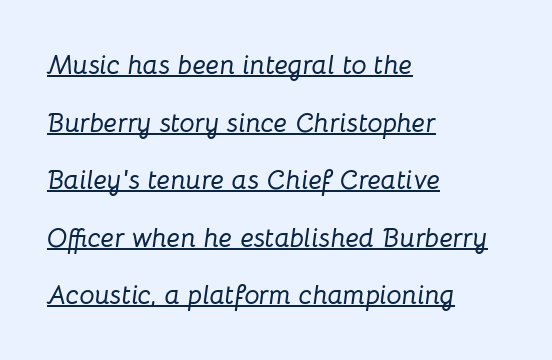
{"italic": "yes", "lean": "right", "slant_degrees": 8, "underline": "yes", "align": "left", "line_spacing": "loose", "line_spacing_ratio": 2.13, "letter_spacing": "normal", "letter_spacing_em": 0.0, "glyph_px": 27}
